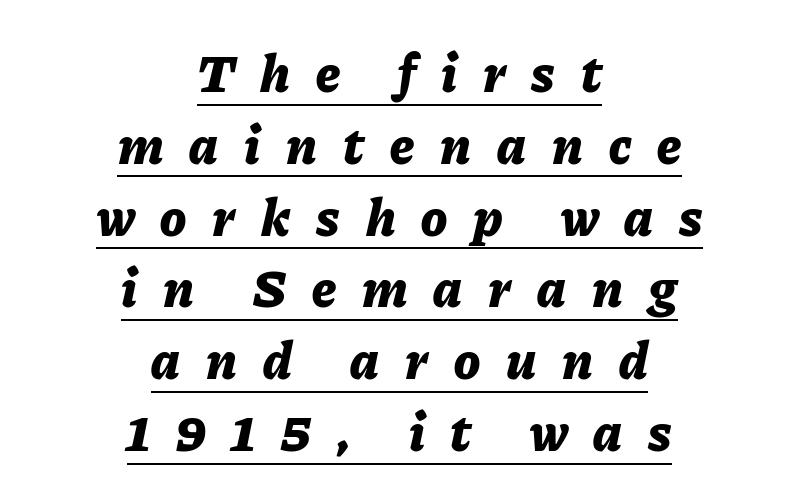
The image shows 54 px bold type, italic (leaning right); set centered, normal line spacing (1.33x), unusually wide letter spacing (+0.48 em), underlined; low stroke contrast and a medium x-height.
